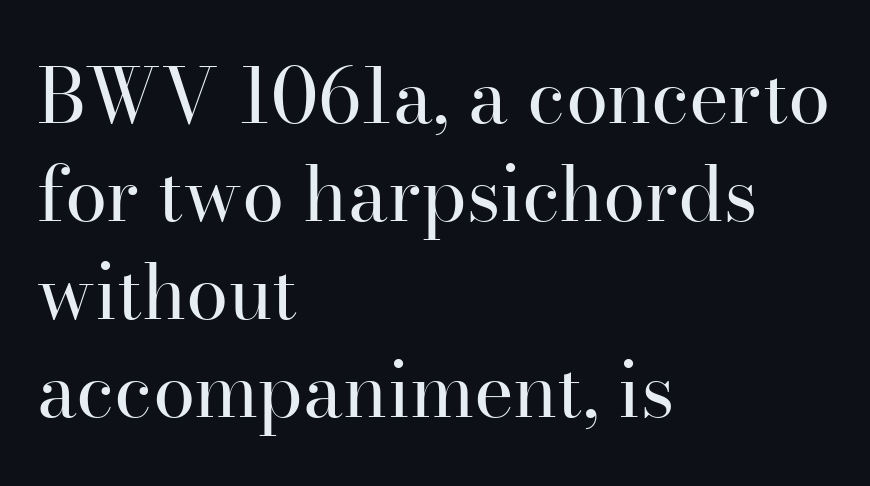
Q: Is the text bold? A: No.
Q: Is the text italic (slanted)? A: No, it is upright.
Q: Is the typeface a serif or a sans-serif typeface? A: Serif.
Q: Is the text underlined? A: No.
Q: How is the paragraph aligned? A: Left-aligned.
Q: Is the spacing between letters normal or unusually wide? A: Normal.
Q: Is the spacing between lines tight, normal or loose? A: Normal.
Q: Width (condensed, normal, or wide)? A: Normal.
Q: Stroke contrast? A: High.
Q: x-height? A: Small.
Q: Monospaced? A: No.
